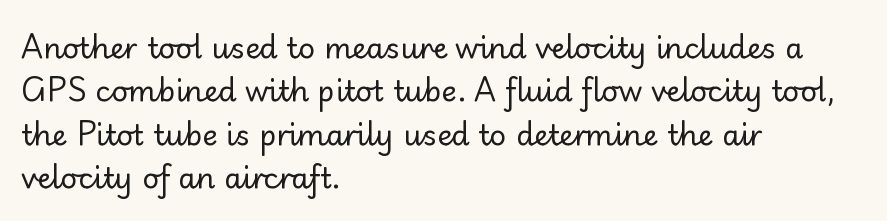
The image shows 29 px regular-weight sans-serif type, upright; set left-aligned, normal line spacing (1.5x), normal letter spacing, not underlined; low stroke contrast and a small x-height.
